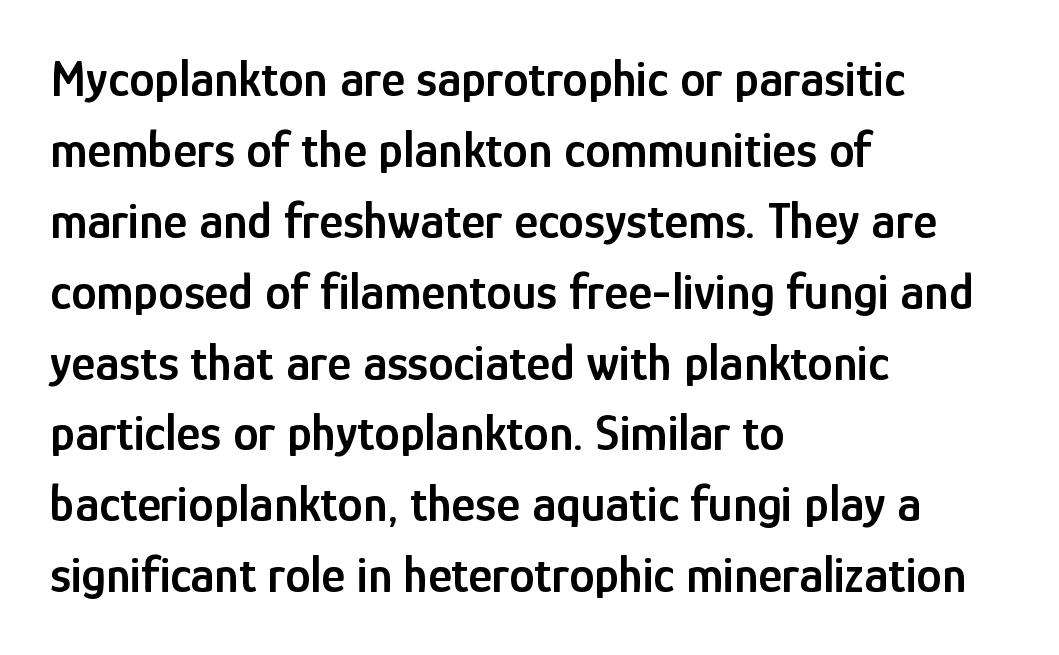
The image shows 51 px semibold, condensed sans-serif type, upright; set left-aligned, normal line spacing (1.39x), normal letter spacing, not underlined; low stroke contrast and a medium x-height.
